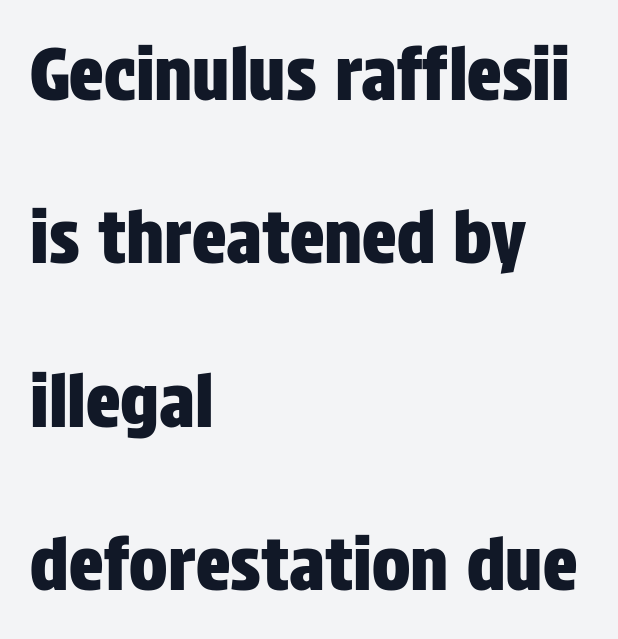
{"serif": "no", "italic": "no", "width": "condensed", "stroke_contrast": "low", "x_height": "large", "monospaced": "no", "underline": "no", "align": "left", "line_spacing": "loose", "line_spacing_ratio": 2.27, "letter_spacing": "normal", "letter_spacing_em": 0.0, "glyph_px": 72}
